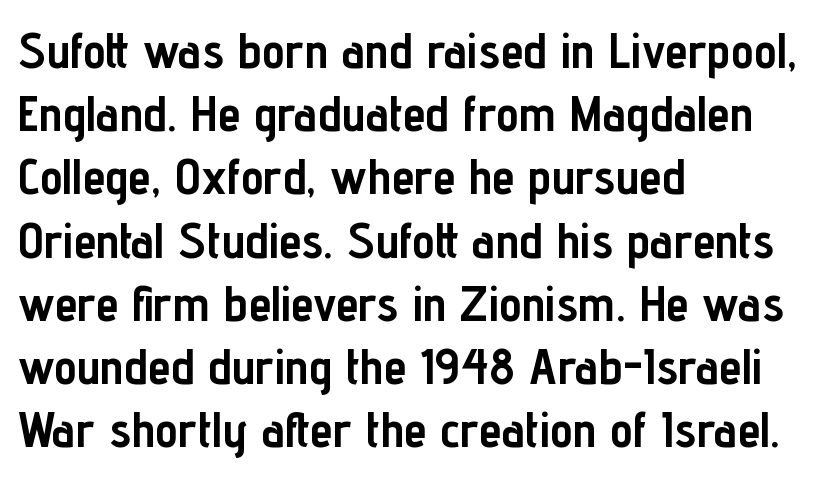
Q: Is the text bold? A: Yes.
Q: Is the text italic (slanted)? A: No, it is upright.
Q: Is the typeface a serif or a sans-serif typeface? A: Sans-serif.
Q: Is the text underlined? A: No.
Q: How is the paragraph aligned? A: Left-aligned.
Q: Is the spacing between letters normal or unusually wide? A: Normal.
Q: Width (condensed, normal, or wide)? A: Condensed.
Q: Stroke contrast? A: Low.
Q: x-height? A: Medium.
Q: Monospaced? A: No.
